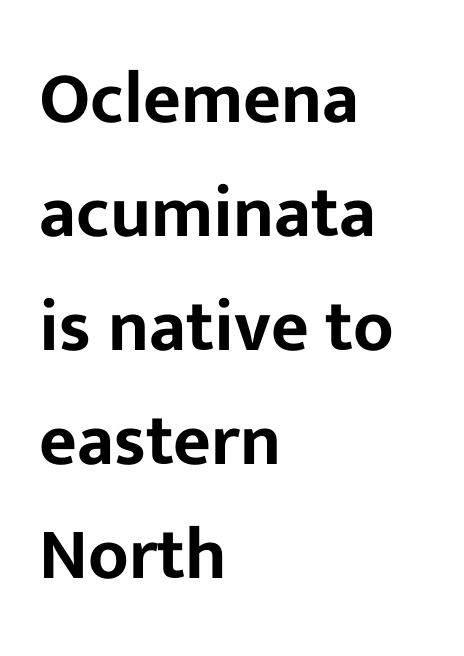
{"serif": "no", "italic": "no", "width": "normal", "stroke_contrast": "low", "x_height": "medium", "monospaced": "no", "underline": "no", "align": "left", "line_spacing": "normal", "line_spacing_ratio": 1.56, "letter_spacing": "normal", "letter_spacing_em": 0.0, "glyph_px": 73}
